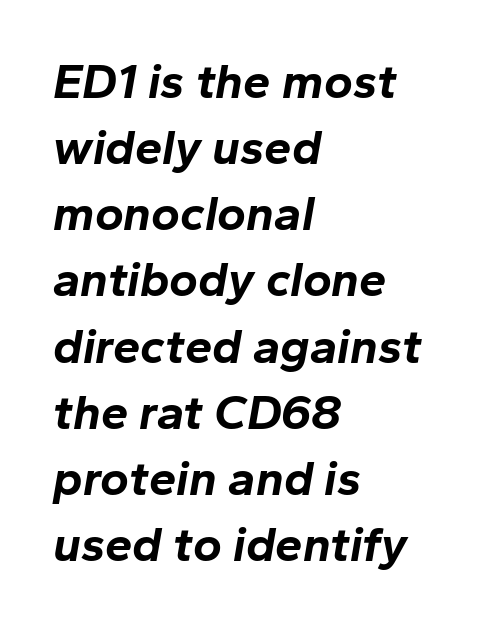
Horizontally, the lines are justified to the leading edge only. Caption: standard tracking, unaltered. The rows are spaced the way most documents space them. The string is rendered with underlining switched off. Is this a fixed-width face? No — the glyphs have proportional, varying widths. Summary of weight: heavy, a full bold.
